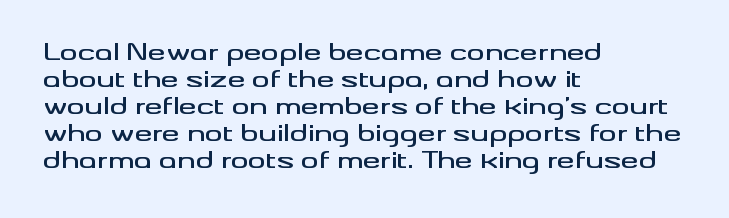
The image shows 22 px text type, upright; set left-aligned, line spacing 1.23x, normal letter spacing, not underlined.
